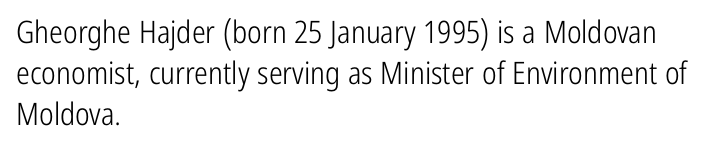
Q: Is the text bold? A: No.
Q: Is the text italic (slanted)? A: No, it is upright.
Q: Is the typeface a serif or a sans-serif typeface? A: Sans-serif.
Q: Is the text underlined? A: No.
Q: How is the paragraph aligned? A: Left-aligned.
Q: Is the spacing between letters normal or unusually wide? A: Normal.
Q: Is the spacing between lines tight, normal or loose? A: Normal.
Q: Width (condensed, normal, or wide)? A: Condensed.
Q: Stroke contrast? A: Low.
Q: x-height? A: Medium.
Q: Monospaced? A: No.
